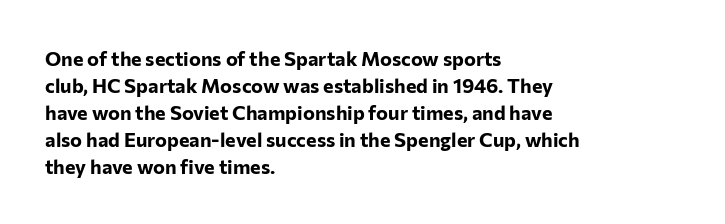
{"italic": "no", "bold": "yes", "underline": "no", "align": "left", "line_spacing": "normal", "line_spacing_ratio": 1.35, "letter_spacing": "normal", "letter_spacing_em": 0.0, "glyph_px": 20}
